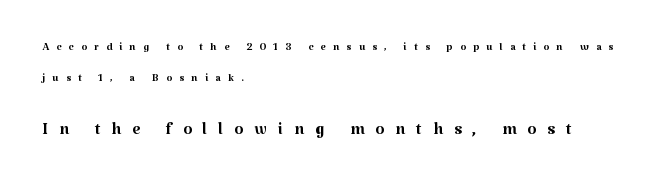
The image shows 23 px text type, upright; set left-aligned, loose line spacing (2.04x), unusually wide letter spacing (+0.48 em), not underlined; the second (bottom) block is 1.53x larger.
